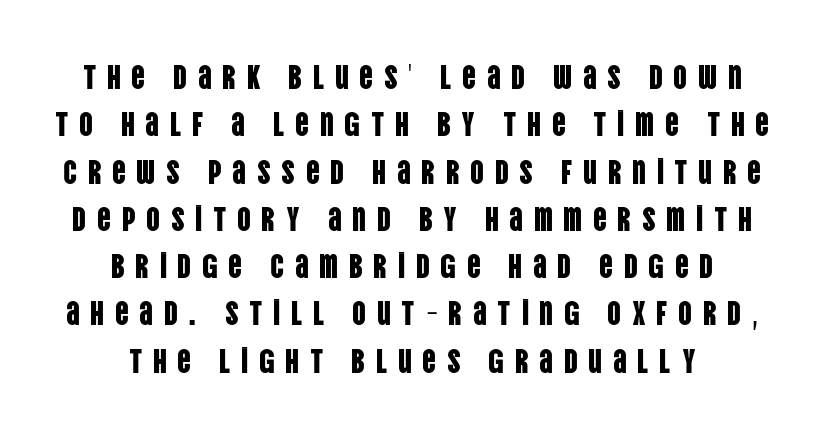
The image shows 34 px condensed sans-serif type, upright; set centered, normal line spacing (1.39x), unusually wide letter spacing (+0.31 em), not underlined; low stroke contrast and a large x-height.
